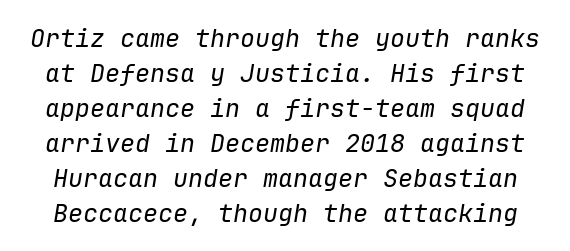
{"italic": "yes", "lean": "right", "slant_degrees": 9, "bold": "no", "underline": "no", "line_spacing": "normal", "line_spacing_ratio": 1.4, "letter_spacing": "normal", "letter_spacing_em": 0.0, "glyph_px": 25}
